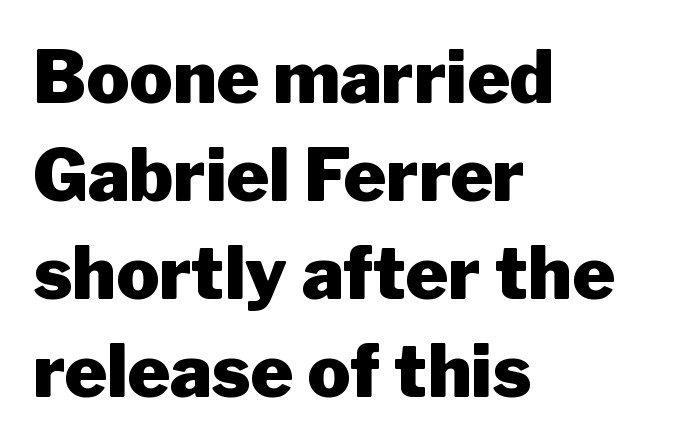
The image shows 72 px heavy sans-serif type, upright; set left-aligned, normal line spacing (1.36x), normal letter spacing, not underlined; low stroke contrast and a medium x-height.
